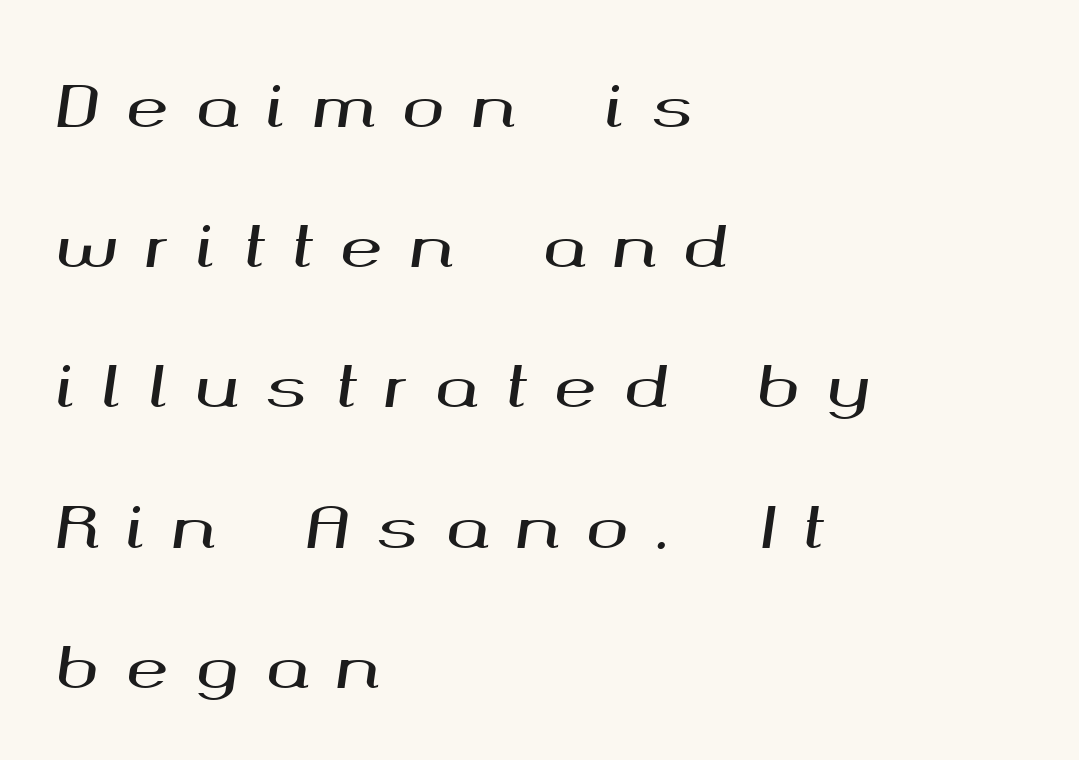
{"italic": "yes", "lean": "right", "slant_degrees": 8, "width": "wide", "stroke_contrast": "medium", "x_height": "medium", "monospaced": "no", "underline": "no", "align": "left", "line_spacing": "loose", "line_spacing_ratio": 2.46, "letter_spacing": "wide", "letter_spacing_em": 0.48, "glyph_px": 57}
